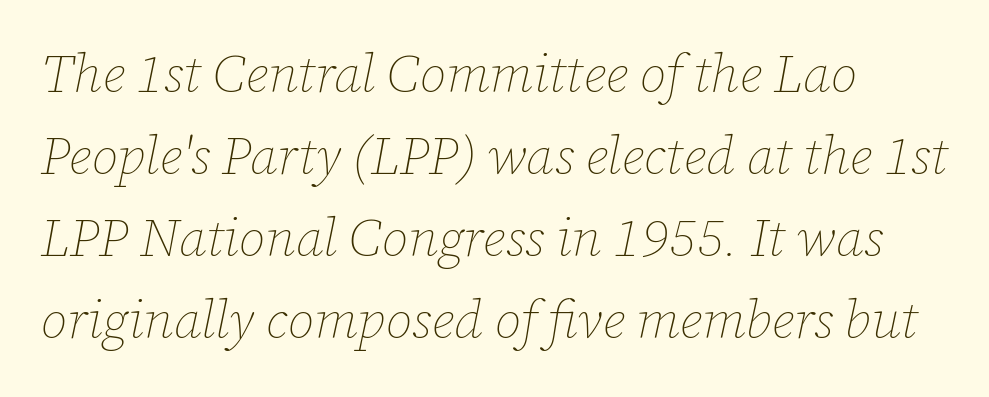
Q: Is the text bold? A: No.
Q: Is the text italic (slanted)? A: Yes, it leans right by about 12 degrees.
Q: Is the text underlined? A: No.
Q: How is the paragraph aligned? A: Left-aligned.
Q: Is the spacing between letters normal or unusually wide? A: Normal.
Q: Is the spacing between lines tight, normal or loose? A: Normal.
Q: Width (condensed, normal, or wide)? A: Normal.
Q: Stroke contrast? A: Low.
Q: x-height? A: Medium.
Q: Monospaced? A: No.
